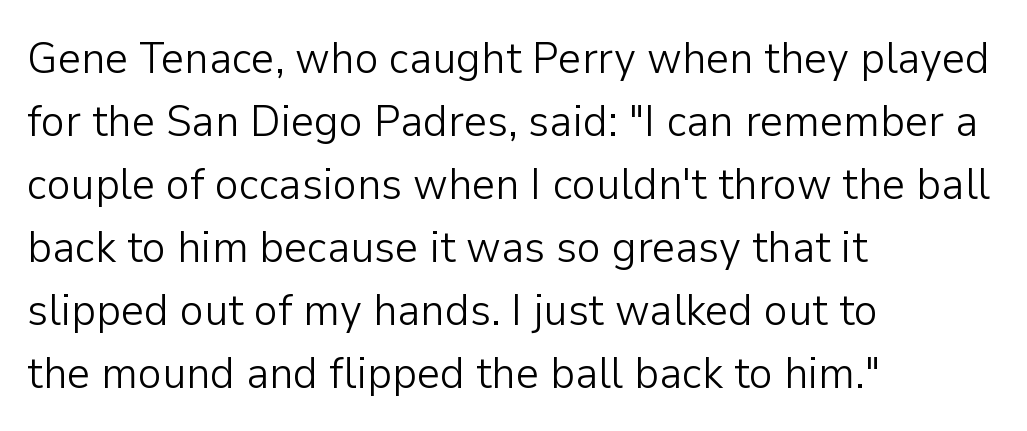
You could not count columns in this text — the font is proportionally spaced. What's the leading like? Ordinary, nothing unusual. Spacing between characters is what you'd get straight out of the box. Is the type heavy? It reads as light-to-regular instead. A student would call this left alignment; a typographer would say flush left, rag right. Designer's note — italics off, roman on.
